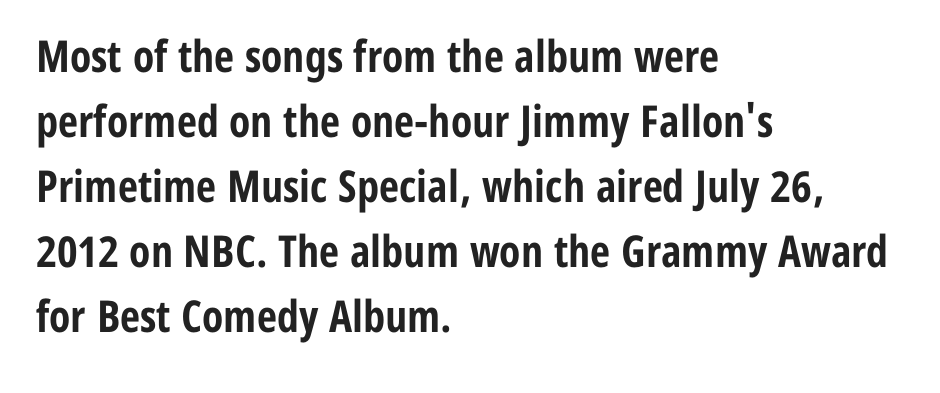
Is this a fixed-width face? No — the glyphs have proportional, varying widths. If you drew a ruler down the left edge, every line would touch it. Characters follow at the spacing the type designer built in. This rendering features lettering with no underline.
